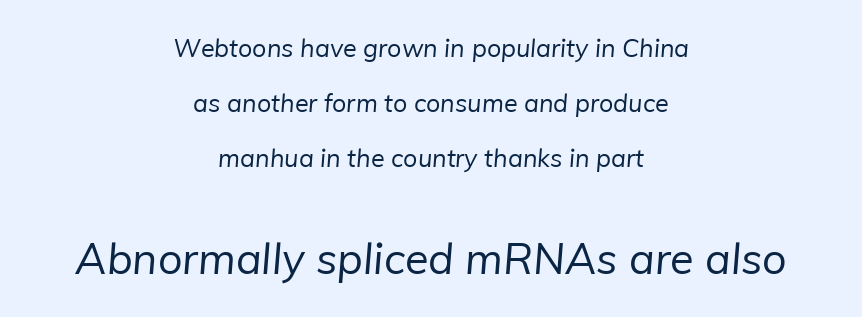
Q: Is the text bold? A: No.
Q: Is the typeface a serif or a sans-serif typeface? A: Sans-serif.
Q: Is the text underlined? A: No.
Q: How is the paragraph aligned? A: Centered.
Q: Is the spacing between letters normal or unusually wide? A: Normal.
Q: Is the spacing between lines tight, normal or loose? A: Loose.
Q: Which block of text is set in a larger size, the first (top) or the second (bottom)? A: The second (bottom) one.
Q: Width (condensed, normal, or wide)? A: Normal.
Q: Stroke contrast? A: Low.
Q: x-height? A: Medium.
Q: Monospaced? A: No.
